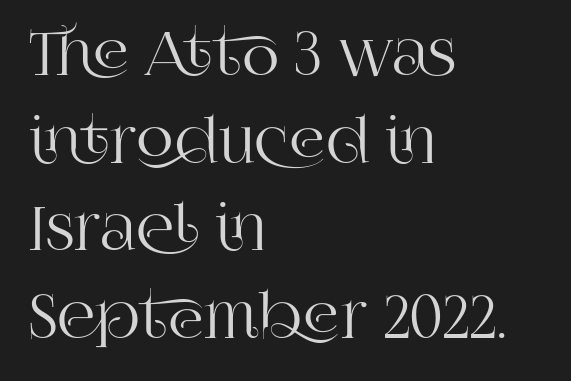
Do the characters align in a grid? No, the font is proportional. Observe the ordinary spacing: letters are neighbours, not strangers. Interline gaps are of average width in this sample. Italic: no, the glyphs are upright roman. Bare-footed words on every line.
